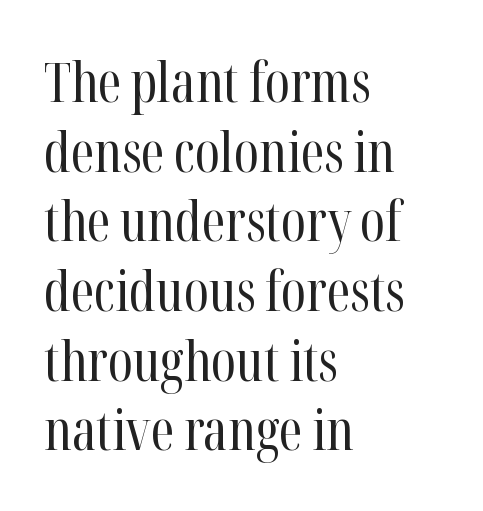
{"serif": "yes", "italic": "no", "bold": "no", "weight": "regular", "width": "condensed", "stroke_contrast": "high", "x_height": "medium", "monospaced": "no", "underline": "no", "align": "left", "line_spacing": "normal", "line_spacing_ratio": 1.29, "letter_spacing": "normal", "letter_spacing_em": 0.0, "glyph_px": 54}
